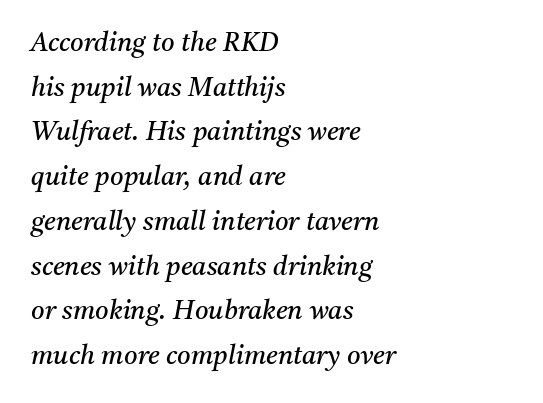
Q: Is the text bold? A: No.
Q: Is the text italic (slanted)? A: Yes, it leans right by about 11 degrees.
Q: Is the text underlined? A: No.
Q: How is the paragraph aligned? A: Left-aligned.
Q: Is the spacing between letters normal or unusually wide? A: Normal.
